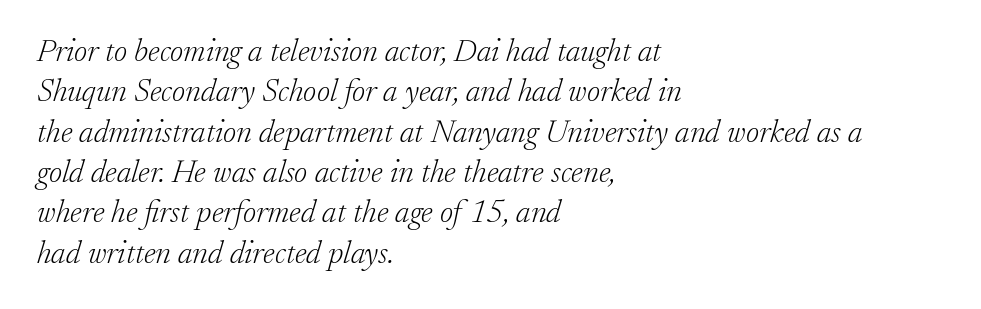
{"serif": "yes", "italic": "yes", "lean": "right", "slant_degrees": 17, "bold": "no", "weight": "light", "width": "normal", "stroke_contrast": "low", "x_height": "small", "monospaced": "no", "underline": "no", "align": "left", "line_spacing": "normal", "line_spacing_ratio": 1.26, "letter_spacing": "normal", "letter_spacing_em": 0.0, "glyph_px": 32}
